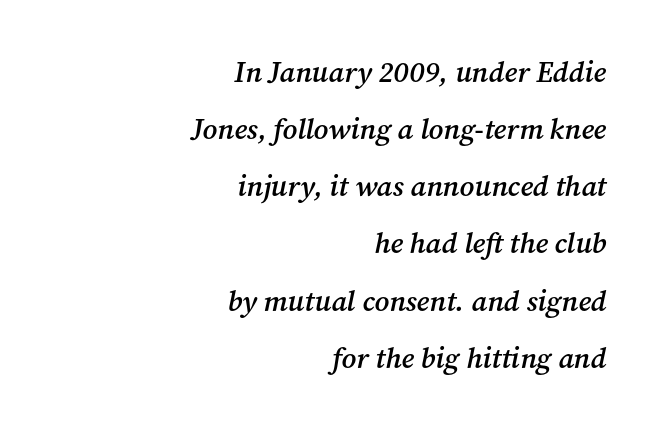
Q: Is the text bold? A: Semi-bold.
Q: Is the text italic (slanted)? A: Yes, it leans right by about 12 degrees.
Q: Is the typeface a serif or a sans-serif typeface? A: Serif.
Q: Is the text underlined? A: No.
Q: How is the paragraph aligned? A: Right-aligned.
Q: Is the spacing between letters normal or unusually wide? A: Normal.
Q: Is the spacing between lines tight, normal or loose? A: Loose.
Q: Width (condensed, normal, or wide)? A: Normal.
Q: Stroke contrast? A: Medium.
Q: x-height? A: Medium.
Q: Monospaced? A: No.
